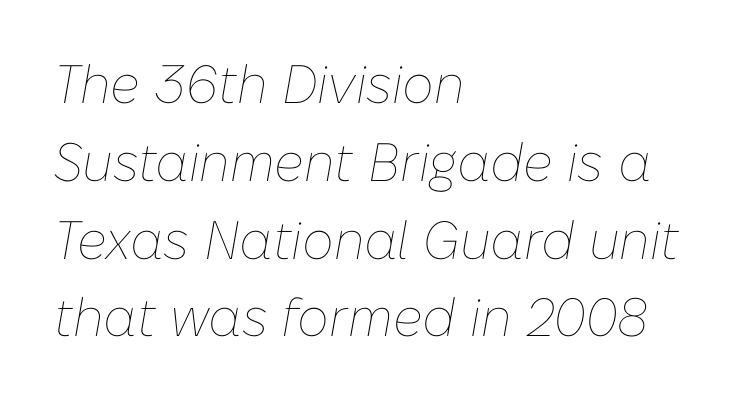
The image shows 54 px thin type, italic (leaning right); set left-aligned, normal line spacing (1.44x), normal letter spacing, not underlined; low stroke contrast and a medium x-height.
